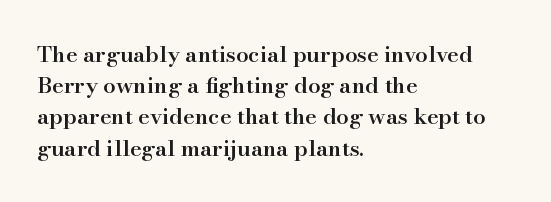
{"italic": "no", "bold": "semi", "underline": "no", "align": "left", "line_spacing": "normal", "line_spacing_ratio": 1.42, "letter_spacing": "normal", "letter_spacing_em": 0.0, "glyph_px": 22}
